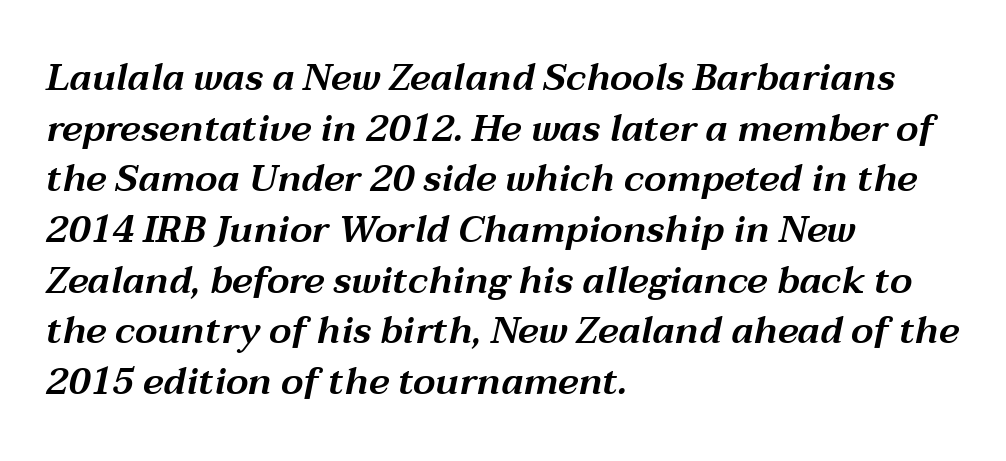
Regular leading. Caption: standard tracking, unaltered. A student would call this left alignment; a typographer would say flush left, rag right. Quick note: italic. A typesetter would call this proportional, since set widths differ per character. Lines of text with bare space underneath.
